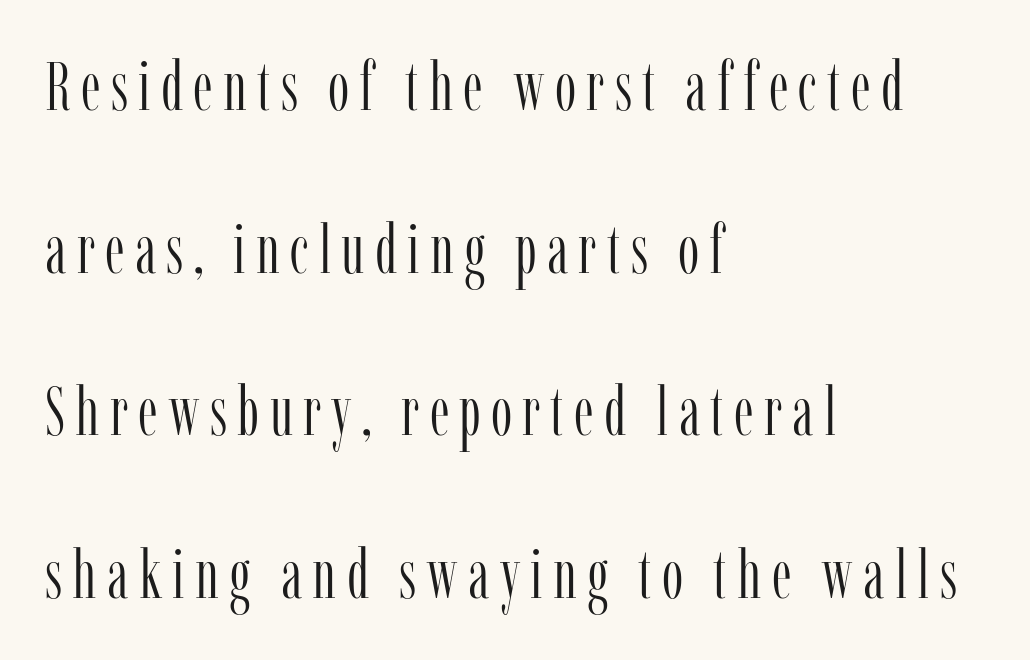
The image shows 68 px light, condensed serif type, upright; set left-aligned, loose line spacing (2.39x), not underlined; low stroke contrast and a medium x-height.
